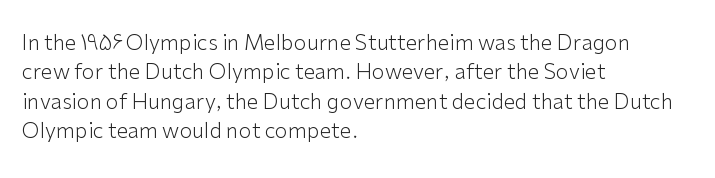
A clean baseline with only descenders dipping below it. If you drew a line through each stem, it would be perfectly vertical. Honestly, the row spacing looks completely unremarkable. Is this a heavy cut? Hardly; it is regular or lighter.
